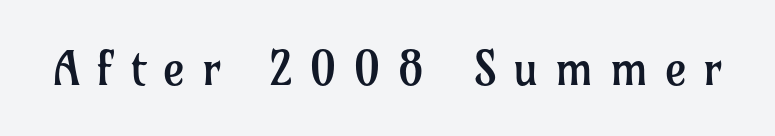
{"serif": "yes", "italic": "no", "bold": "no", "weight": "regular", "width": "normal", "stroke_contrast": "low", "x_height": "medium", "monospaced": "no", "underline": "no", "letter_spacing": "wide", "letter_spacing_em": 0.35, "glyph_px": 47}
